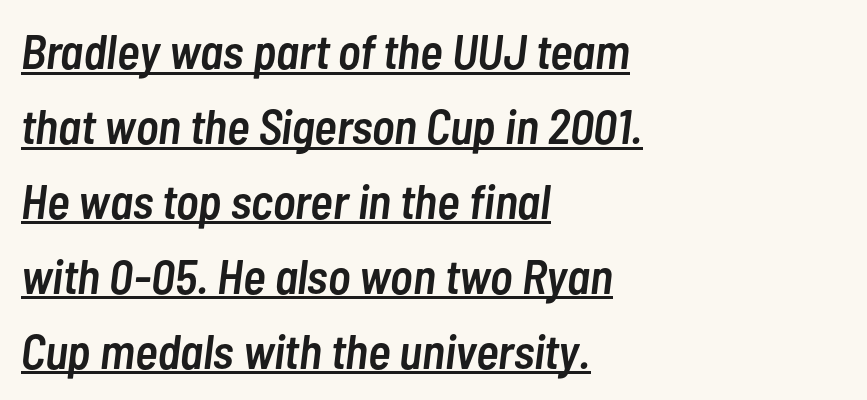
{"italic": "yes", "lean": "right", "slant_degrees": 7, "bold": "semi", "weight": "semibold", "width": "condensed", "stroke_contrast": "low", "x_height": "medium", "monospaced": "no", "underline": "yes", "align": "left", "line_spacing": "normal", "line_spacing_ratio": 1.56, "letter_spacing": "normal", "letter_spacing_em": 0.0, "glyph_px": 48}
